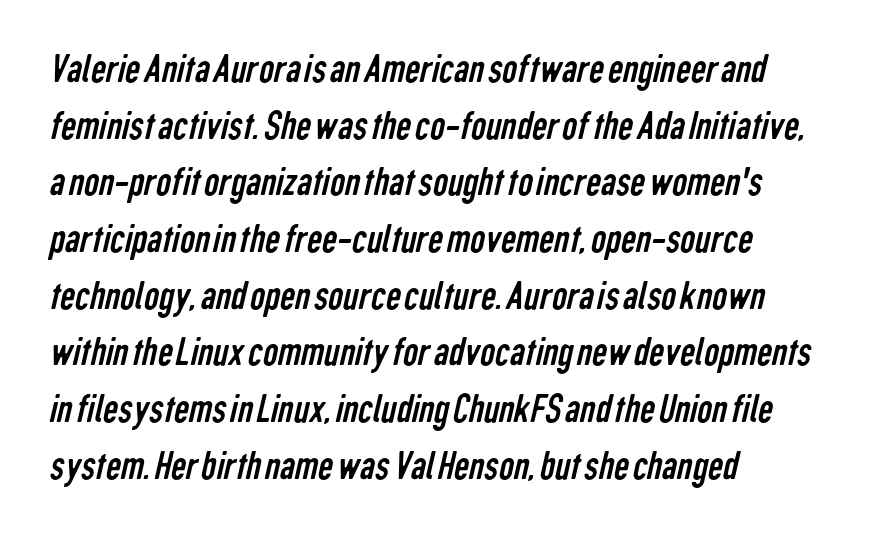
The image shows 42 px regular-weight, condensed sans-serif type; set left-aligned, normal line spacing (1.35x), normal letter spacing, not underlined; low stroke contrast and a medium x-height.
